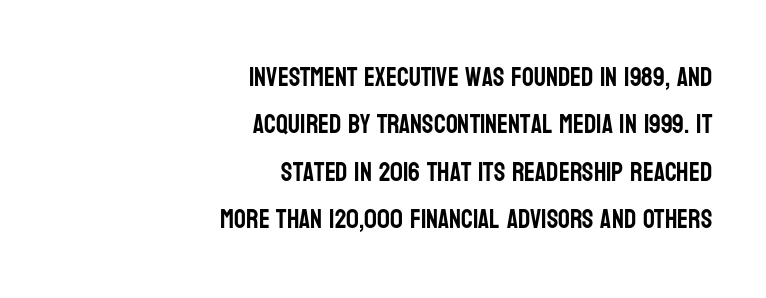
Posture: straight, roman, zero tilt. Characters follow at the spacing the type designer built in. The specimen omits any rule beneath the text block's lines. The rendering anchors every line to the right-hand side.
